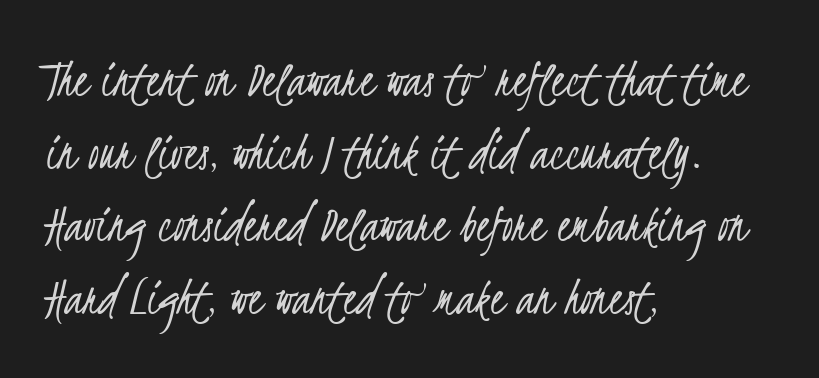
Q: Is the text bold? A: No.
Q: Is the typeface a serif or a sans-serif typeface? A: Sans-serif.
Q: Is the text underlined? A: No.
Q: How is the paragraph aligned? A: Left-aligned.
Q: Is the spacing between letters normal or unusually wide? A: Normal.
Q: Is the spacing between lines tight, normal or loose? A: Normal.
Q: Width (condensed, normal, or wide)? A: Condensed.
Q: Stroke contrast? A: Low.
Q: x-height? A: Small.
Q: Monospaced? A: No.
